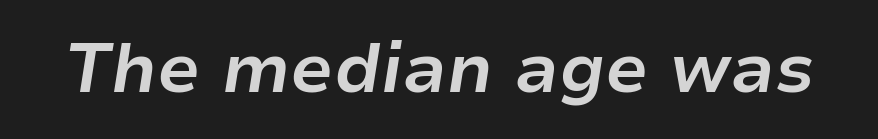
{"italic": "yes", "lean": "right", "slant_degrees": 9, "bold": "yes", "weight": "bold", "width": "normal", "stroke_contrast": "low", "x_height": "medium", "monospaced": "no", "underline": "no", "letter_spacing": "normal", "letter_spacing_em": 0.0, "glyph_px": 69}
